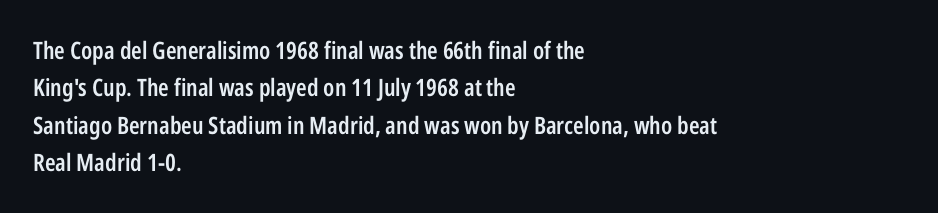
{"italic": "no", "bold": "semi", "underline": "no", "align": "left", "line_spacing": "normal", "line_spacing_ratio": 1.56, "letter_spacing": "normal", "letter_spacing_em": 0.0, "glyph_px": 24}
